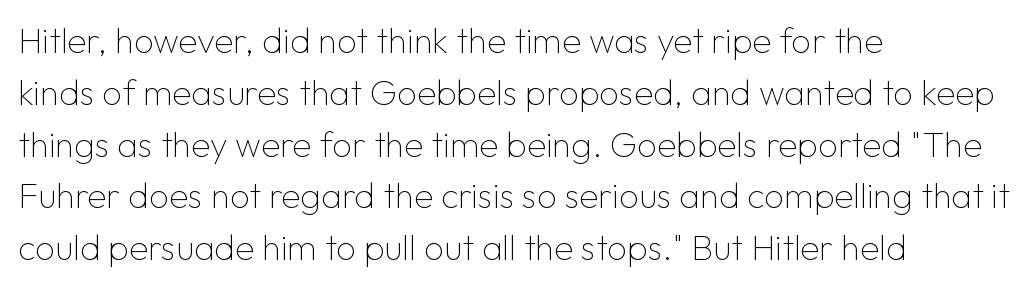
The image shows 35 px thin sans-serif type, upright; set left-aligned, normal line spacing (1.48x), normal letter spacing, not underlined; low stroke contrast and a medium x-height.
